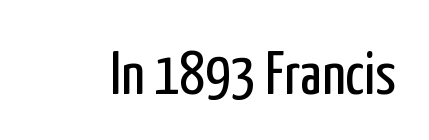
The image shows 61 px regular-weight, condensed sans-serif type, upright; set normal letter spacing, not underlined; low stroke contrast and a medium x-height.
